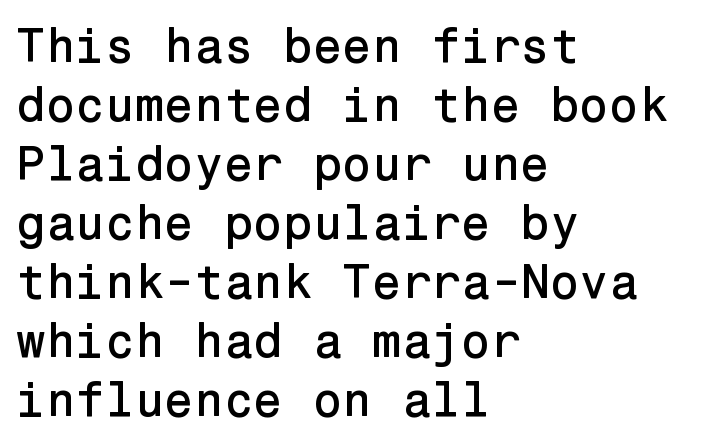
Only glyphs here, with clear space below each row. Each word holds together tightly as a unit, with standard inter-letter gaps. If you drew a line through each stem, it would be perfectly vertical. Leftover space on each line is placed entirely after the last word. Observe the absence of serifs on each vertical stroke in this sample.
